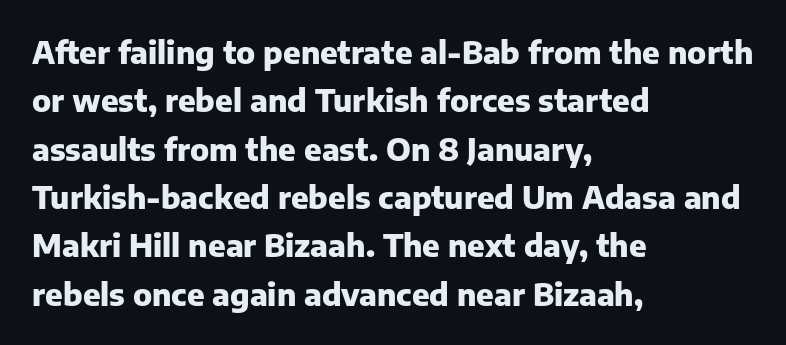
Q: Is the text bold? A: Yes.
Q: Is the text italic (slanted)? A: No, it is upright.
Q: Is the typeface a serif or a sans-serif typeface? A: Sans-serif.
Q: Is the text underlined? A: No.
Q: How is the paragraph aligned? A: Left-aligned.
Q: Is the spacing between letters normal or unusually wide? A: Normal.
Q: Is the spacing between lines tight, normal or loose? A: Normal.
Q: Width (condensed, normal, or wide)? A: Normal.
Q: Stroke contrast? A: Low.
Q: x-height? A: Medium.
Q: Monospaced? A: No.
